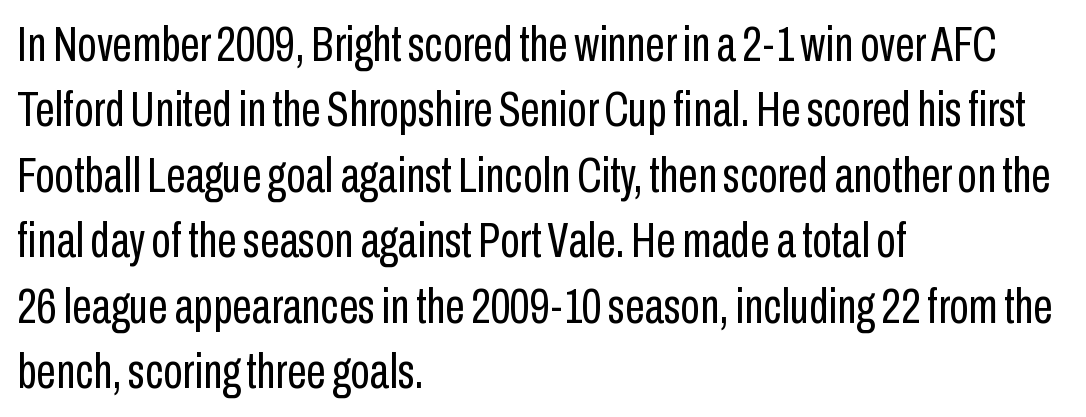
The typeface has the unassuming heft of standard copy or less. Characters remain perfectly vertical along every line. A classic flush-left, rag-right setting is used for this passage. A typesetter would call this proportional, since set widths differ per character.
